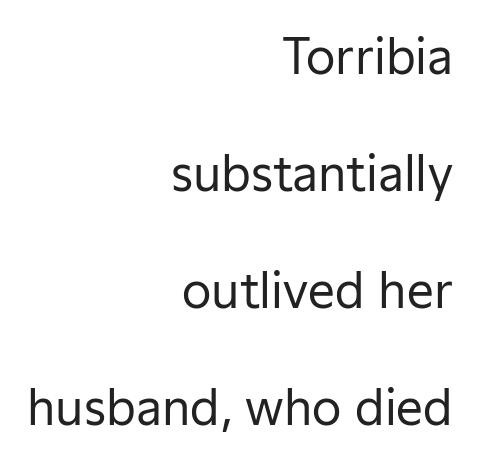
The image shows 48 px regular-weight sans-serif type, upright; set right-aligned, loose line spacing (2.44x), normal letter spacing, not underlined; low stroke contrast and a medium x-height.
